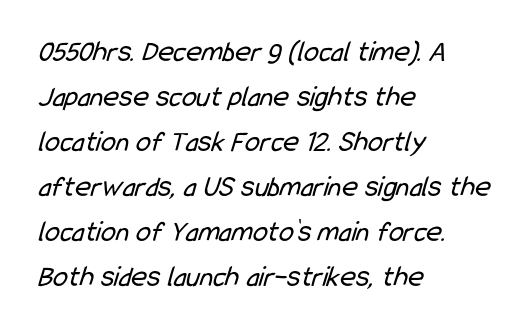
{"serif": "no", "bold": "no", "weight": "regular", "width": "condensed", "stroke_contrast": "low", "x_height": "medium", "monospaced": "no", "underline": "no", "align": "left", "line_spacing": "normal", "line_spacing_ratio": 1.5, "letter_spacing": "normal", "letter_spacing_em": 0.0, "glyph_px": 30}
